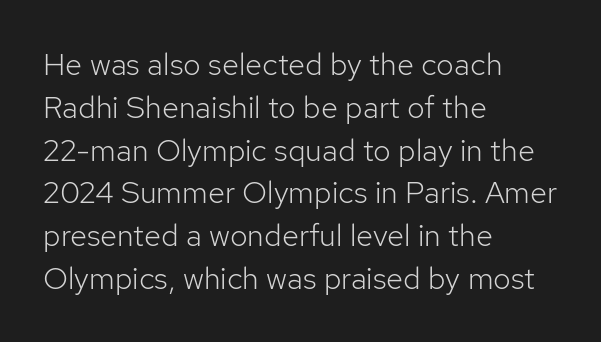
The image shows 31 px light sans-serif type, upright; set left-aligned, normal line spacing (1.38x), normal letter spacing, not underlined; low stroke contrast and a medium x-height.
